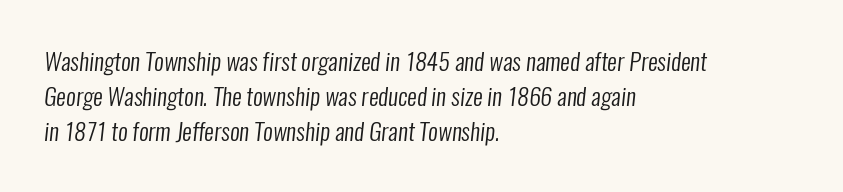
The rendering uses a moderate line-height, typical for paragraphs. These lines stack with their left ends in a neat column. Letter spacing: default. The cut favours lightness, reaching ordinary text weight at its darkest. Letters rest on an invisible, unmarked baseline.
